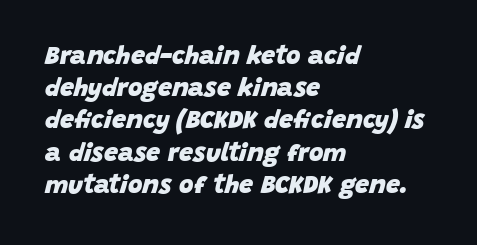
{"italic": "yes", "lean": "right", "slant_degrees": 15, "bold": "yes", "underline": "no", "align": "left", "line_spacing": "normal", "line_spacing_ratio": 1.29, "letter_spacing": "normal", "letter_spacing_em": 0.0, "glyph_px": 25}
